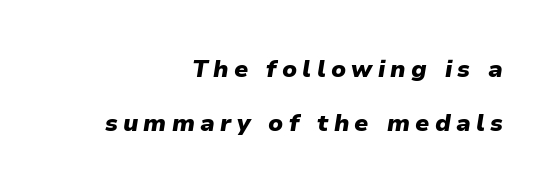
The image shows 24 px bold type, italic (leaning right); set right-aligned, loose line spacing (2.25x), unusually wide letter spacing (+0.22 em), not underlined.
